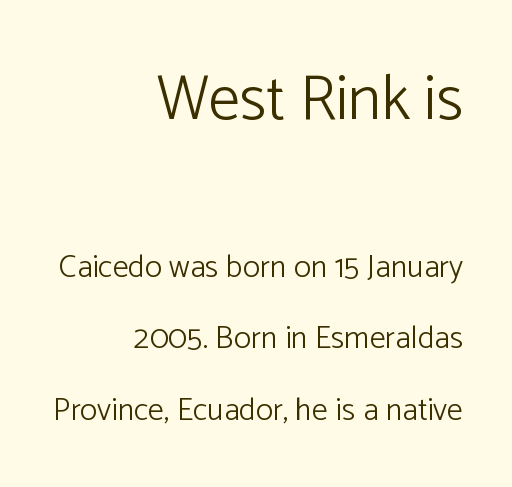
The image shows 63 px light sans-serif type, upright; set right-aligned, loose line spacing (2.24x), normal letter spacing, not underlined; the first (top) block is 1.97x larger; low stroke contrast and a medium x-height.
